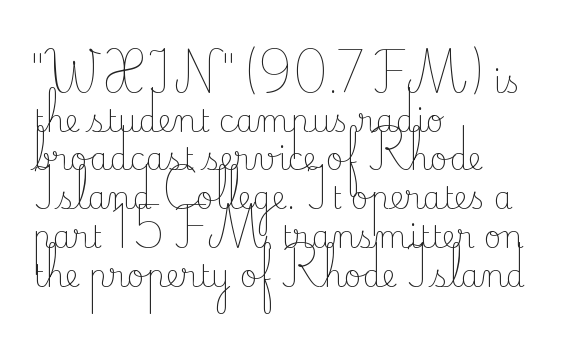
Q: Is the text bold? A: No.
Q: Is the text italic (slanted)? A: No, it is upright.
Q: Is the typeface a serif or a sans-serif typeface? A: Serif.
Q: Is the text underlined? A: No.
Q: How is the paragraph aligned? A: Left-aligned.
Q: Is the spacing between letters normal or unusually wide? A: Normal.
Q: Is the spacing between lines tight, normal or loose? A: Normal.
Q: Width (condensed, normal, or wide)? A: Normal.
Q: Stroke contrast? A: Low.
Q: x-height? A: Small.
Q: Monospaced? A: No.
